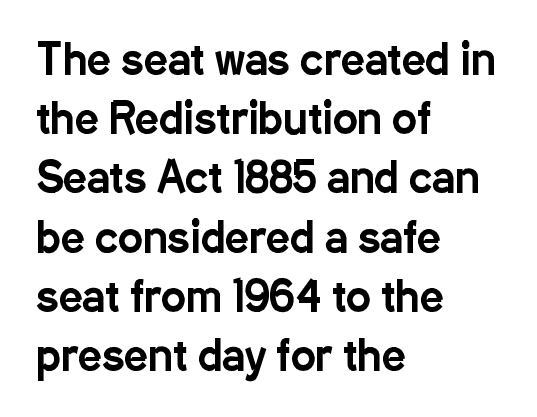
The image shows 42 px condensed sans-serif type, upright; set left-aligned, normal line spacing (1.41x), normal letter spacing, not underlined; low stroke contrast and a medium x-height.
